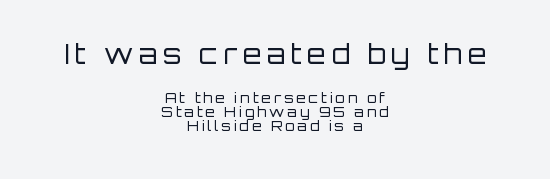
The image shows 27 px text type, upright; set centered, tight line spacing (1.01x), unusually wide letter spacing (+0.2 em), not underlined; the first (top) block is 1.93x larger.
